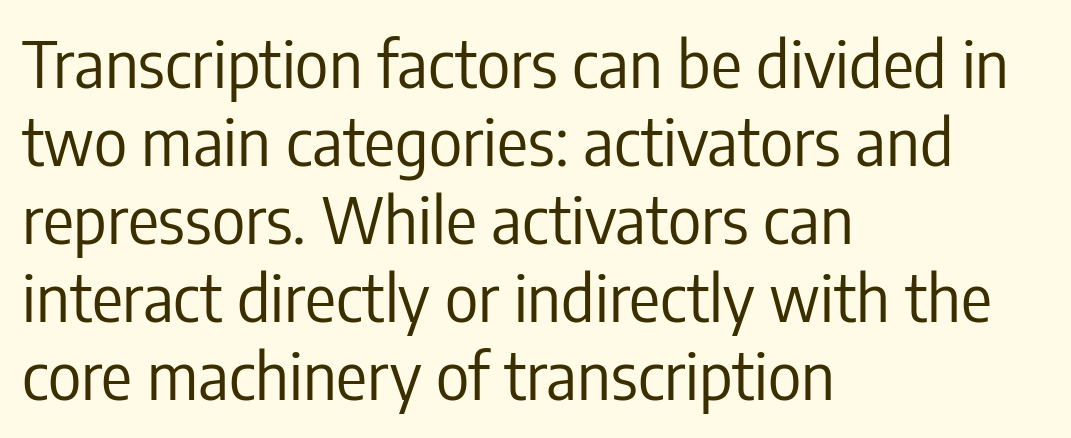
The image shows 64 px regular-weight, condensed sans-serif type, upright; set left-aligned, line spacing 1.22x, normal letter spacing, not underlined; low stroke contrast and a medium x-height.
